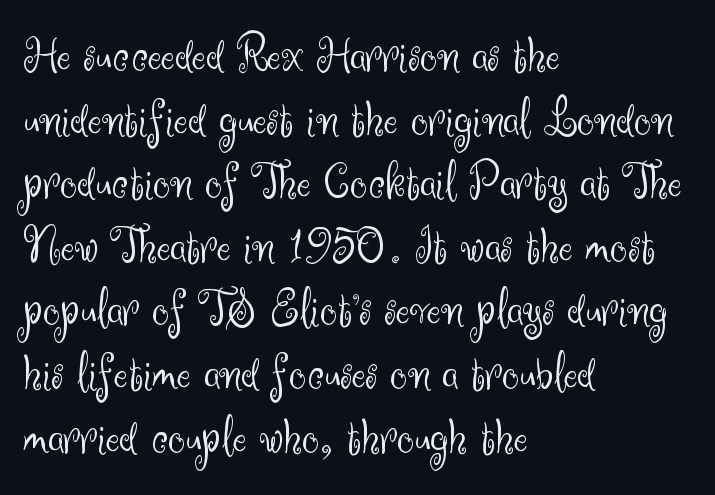
Q: Is the text bold? A: No.
Q: Is the text italic (slanted)? A: No, it is upright.
Q: Is the typeface a serif or a sans-serif typeface? A: Sans-serif.
Q: Is the text underlined? A: No.
Q: How is the paragraph aligned? A: Left-aligned.
Q: Is the spacing between letters normal or unusually wide? A: Normal.
Q: Width (condensed, normal, or wide)? A: Normal.
Q: Stroke contrast? A: Medium.
Q: x-height? A: Small.
Q: Monospaced? A: No.
